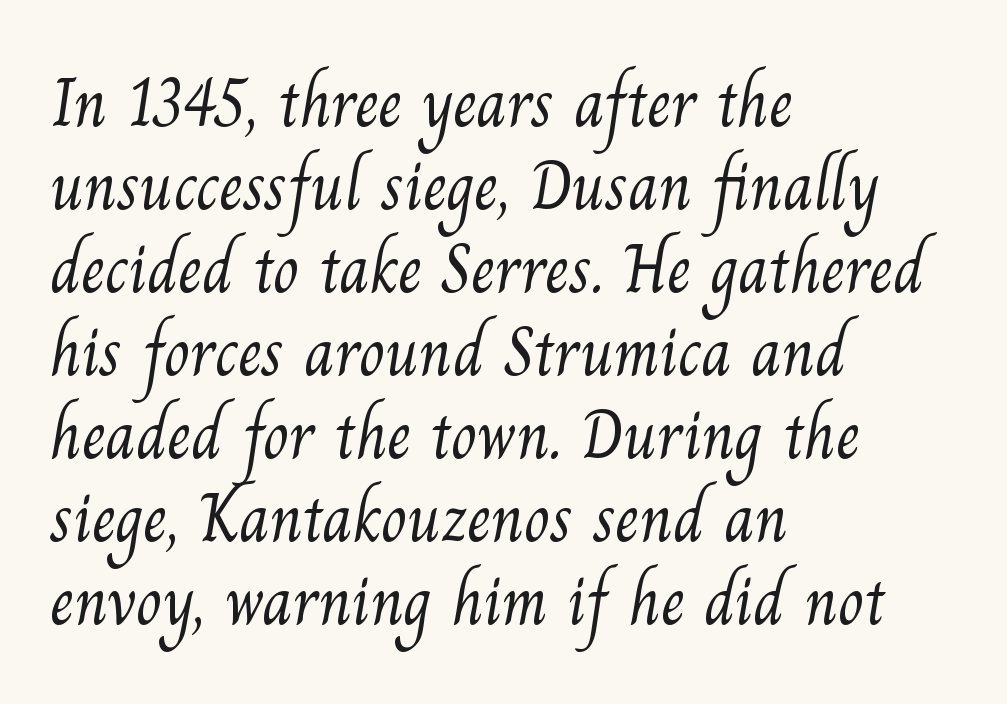
Does extra space separate the letters? No, they use regular spacing. Stroke thickness stays within the range of a standard reading face or lighter. This sample has the flowing, uneven cadence of proportional lettering. A bare baseline throughout the passage. The rendering anchors every line to the left-hand side. A serif font was chosen for this passage.
